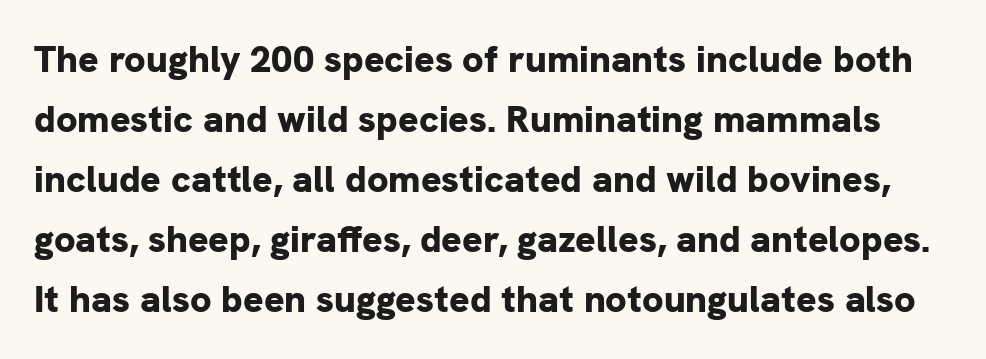
The image shows 38 px bold sans-serif type, upright; set normal line spacing (1.58x), normal letter spacing, not underlined; low stroke contrast and a medium x-height.
